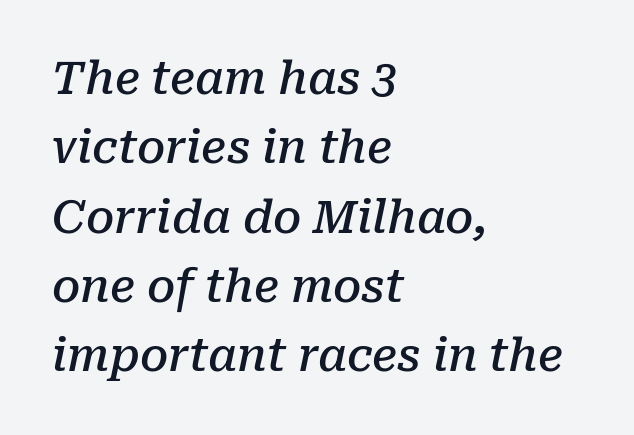
{"serif": "yes", "italic": "yes", "lean": "right", "slant_degrees": 10, "bold": "semi", "weight": "semibold", "width": "normal", "stroke_contrast": "low", "x_height": "medium", "monospaced": "no", "underline": "no", "align": "left", "line_spacing": "normal", "line_spacing_ratio": 1.54, "letter_spacing": "normal", "letter_spacing_em": 0.0, "glyph_px": 45}
